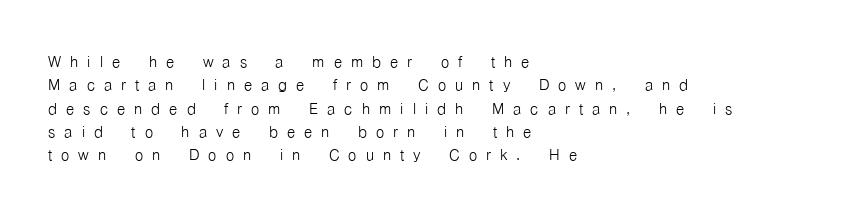
The image shows 21 px text type, upright; set left-aligned, tight line spacing (1.11x), unusually wide letter spacing (+0.43 em), not underlined.
